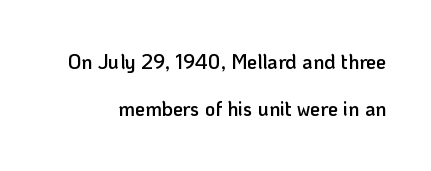
The image shows 20 px text type, upright; set loose line spacing (2.34x), normal letter spacing, not underlined.
